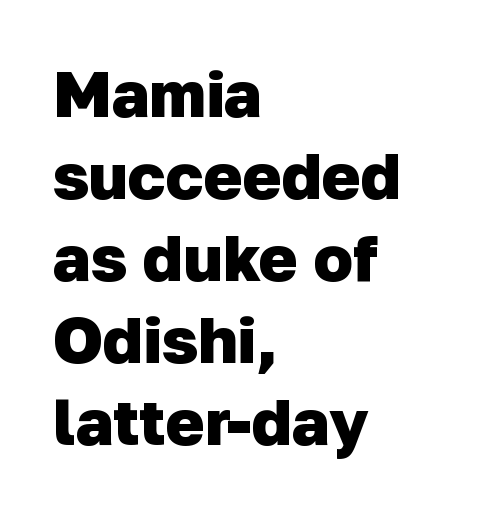
Q: Is the text bold? A: Yes.
Q: Is the typeface a serif or a sans-serif typeface? A: Sans-serif.
Q: Is the text underlined? A: No.
Q: How is the paragraph aligned? A: Left-aligned.
Q: Is the spacing between letters normal or unusually wide? A: Normal.
Q: Is the spacing between lines tight, normal or loose? A: Normal.
Q: Width (condensed, normal, or wide)? A: Normal.
Q: Stroke contrast? A: Low.
Q: x-height? A: Medium.
Q: Monospaced? A: No.
